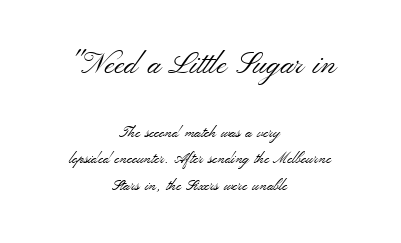
Top chunk: large. Bottom chunk: small. You could not count columns in this text — the font is proportionally spaced. Descenders are the only things crossing below the line. Each line is balanced around a shared central axis. Examine the stroke ends and you'll find no serifs.
